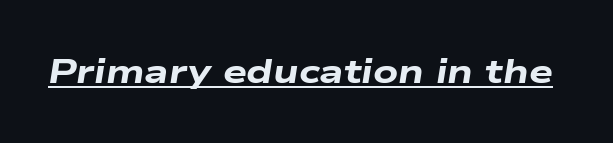
Q: Is the text bold? A: Yes.
Q: Is the text italic (slanted)? A: Yes, it leans right by about 9 degrees.
Q: Is the text underlined? A: Yes.
Q: Is the spacing between letters normal or unusually wide? A: Normal.
Q: Width (condensed, normal, or wide)? A: Wide.
Q: Stroke contrast? A: Low.
Q: x-height? A: Medium.
Q: Monospaced? A: No.
